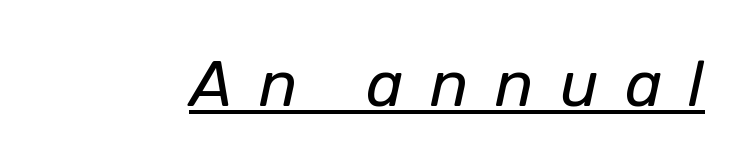
The image shows 64 px regular-weight type, italic (leaning right); set unusually wide letter spacing (+0.41 em), underlined; low stroke contrast and a medium x-height.
